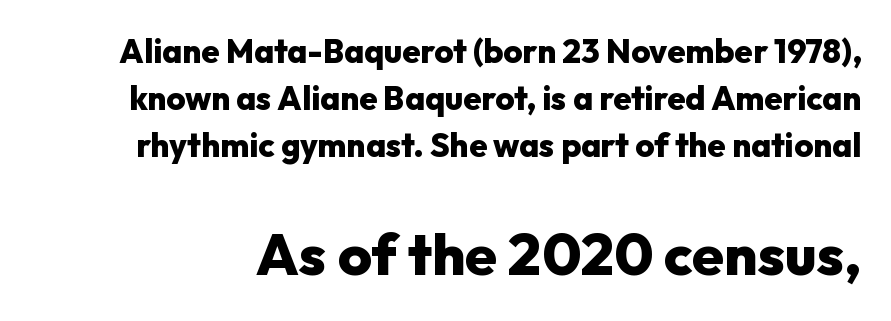
When letters stand straight like this, we call the style roman or upright. This rendering employs a face without finishing strokes, i.e., a sans-serif. These two chunks differ in scale, with the bottom chunk taking the larger measure. The vertical gap from one line to the next is medium. Is this a fixed-width face? No — the glyphs have proportional, varying widths. How are the letters spaced? Ordinarily, with no added tracking.
